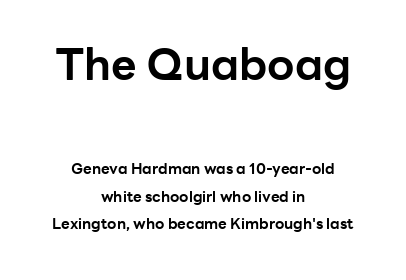
Q: Is the text bold? A: Yes.
Q: Is the text italic (slanted)? A: No, it is upright.
Q: Is the typeface a serif or a sans-serif typeface? A: Sans-serif.
Q: Is the text underlined? A: No.
Q: How is the paragraph aligned? A: Centered.
Q: Is the spacing between letters normal or unusually wide? A: Normal.
Q: Which block of text is set in a larger size, the first (top) or the second (bottom)? A: The first (top) one.
Q: Width (condensed, normal, or wide)? A: Normal.
Q: Stroke contrast? A: Low.
Q: x-height? A: Medium.
Q: Monospaced? A: No.
